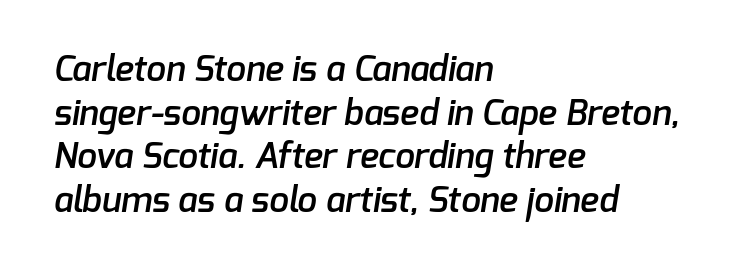
Q: Is the text bold? A: Semi-bold.
Q: Is the typeface a serif or a sans-serif typeface? A: Sans-serif.
Q: Is the text underlined? A: No.
Q: How is the paragraph aligned? A: Left-aligned.
Q: Is the spacing between letters normal or unusually wide? A: Normal.
Q: Is the spacing between lines tight, normal or loose? A: Normal.
Q: Width (condensed, normal, or wide)? A: Normal.
Q: Stroke contrast? A: Low.
Q: x-height? A: Medium.
Q: Monospaced? A: No.
